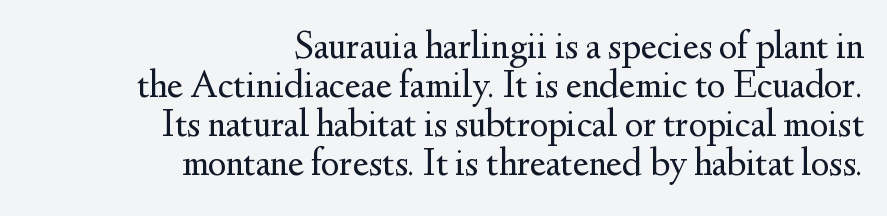
The image shows 39 px regular-weight serif type, upright; set right-aligned, tight line spacing (1.0x), normal letter spacing, not underlined; medium stroke contrast and a small x-height.
